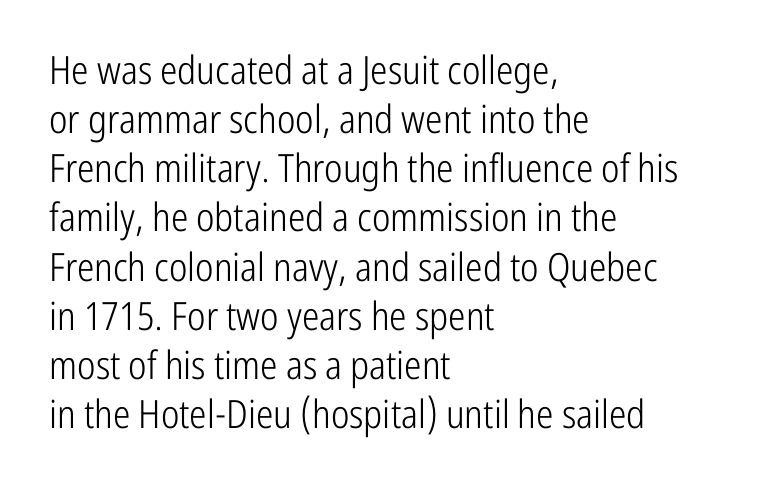
Q: Is the text bold? A: No.
Q: Is the text italic (slanted)? A: No, it is upright.
Q: Is the typeface a serif or a sans-serif typeface? A: Sans-serif.
Q: Is the text underlined? A: No.
Q: How is the paragraph aligned? A: Left-aligned.
Q: Is the spacing between letters normal or unusually wide? A: Normal.
Q: Is the spacing between lines tight, normal or loose? A: Normal.
Q: Width (condensed, normal, or wide)? A: Condensed.
Q: Stroke contrast? A: Low.
Q: x-height? A: Medium.
Q: Monospaced? A: No.
